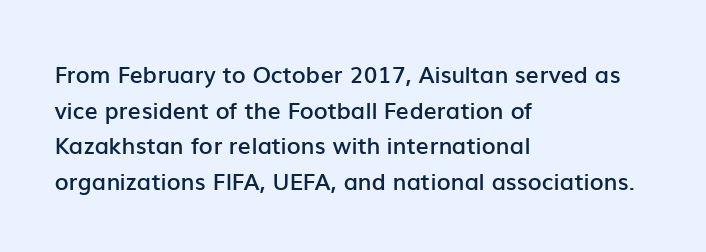
{"italic": "no", "bold": "semi", "underline": "no", "align": "left", "line_spacing": "normal", "line_spacing_ratio": 1.55, "letter_spacing": "normal", "letter_spacing_em": 0.0, "glyph_px": 23}
